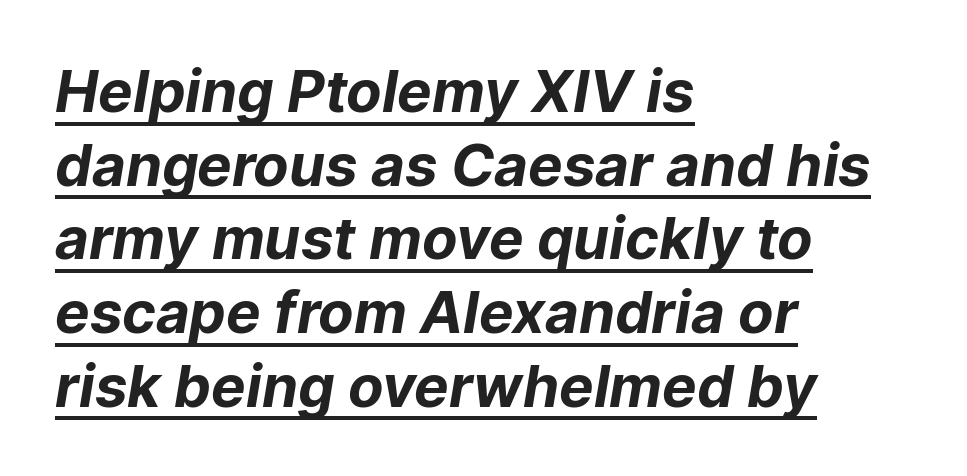
{"serif": "no", "bold": "yes", "weight": "bold", "width": "normal", "stroke_contrast": "low", "x_height": "medium", "monospaced": "no", "underline": "yes", "align": "left", "line_spacing": "normal", "line_spacing_ratio": 1.27, "letter_spacing": "normal", "letter_spacing_em": 0.0, "glyph_px": 58}
